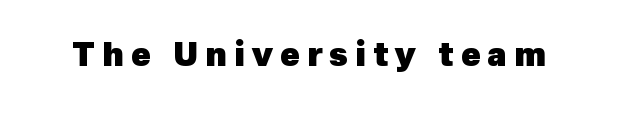
Q: Is the text bold? A: Yes.
Q: Is the typeface a serif or a sans-serif typeface? A: Sans-serif.
Q: Is the text underlined? A: No.
Q: Is the spacing between letters normal or unusually wide? A: Unusually wide.
Q: Width (condensed, normal, or wide)? A: Normal.
Q: x-height? A: Medium.
Q: Monospaced? A: No.
